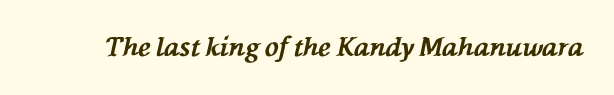
The image shows 26 px bold type, italic (leaning left); set normal letter spacing, not underlined.
